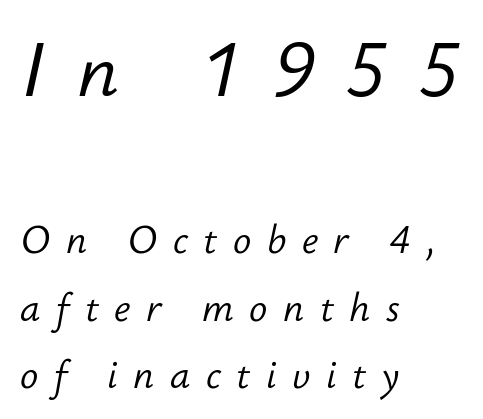
Q: Is the text bold? A: No.
Q: Is the text italic (slanted)? A: Yes, it leans right by about 12 degrees.
Q: Is the text underlined? A: No.
Q: How is the paragraph aligned? A: Left-aligned.
Q: Is the spacing between letters normal or unusually wide? A: Unusually wide.
Q: Which block of text is set in a larger size, the first (top) or the second (bottom)? A: The first (top) one.
Q: Width (condensed, normal, or wide)? A: Normal.
Q: Stroke contrast? A: Low.
Q: x-height? A: Small.
Q: Monospaced? A: No.
